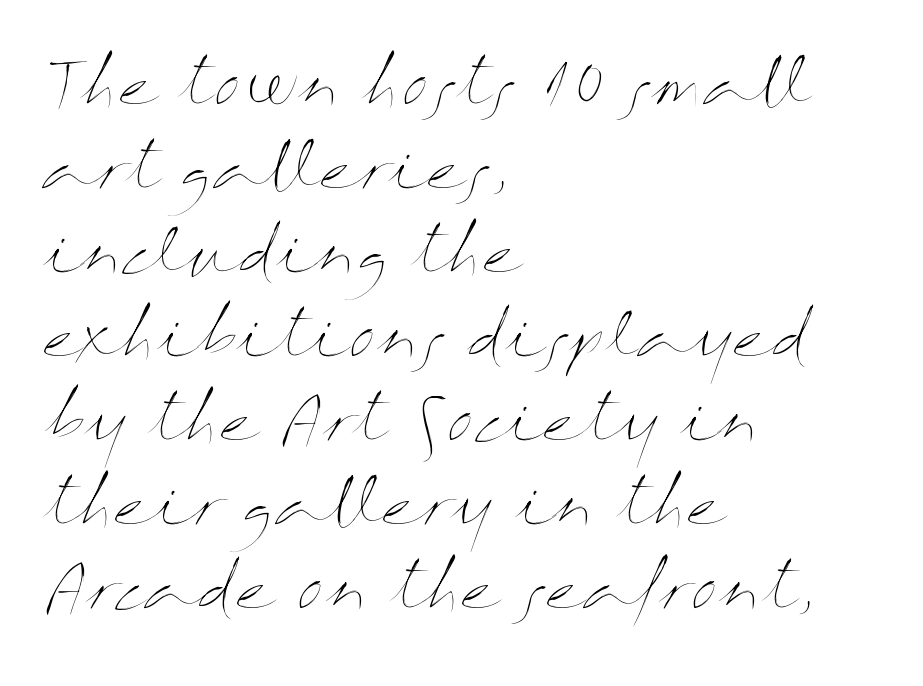
The image shows 60 px thin, wide type; set left-aligned, normal line spacing (1.4x), normal letter spacing, not underlined; medium stroke contrast and a medium x-height.
